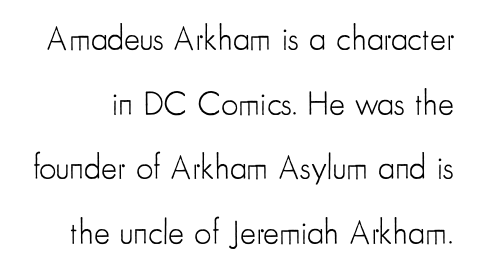
The image shows 34 px light, condensed sans-serif type, upright; set loose line spacing (1.9x), normal letter spacing, not underlined; low stroke contrast and a small x-height.
